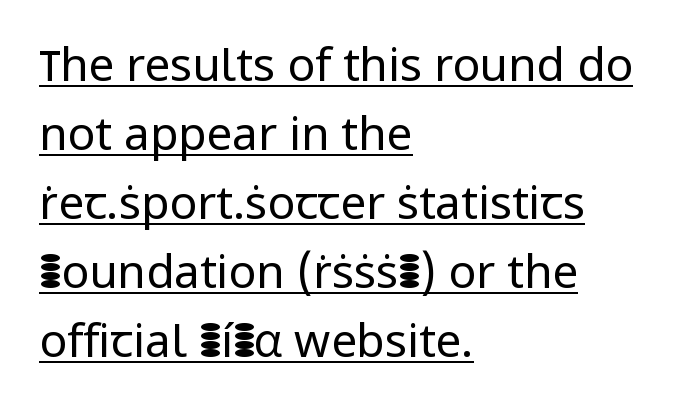
The image shows 46 px regular-weight sans-serif type, upright; set left-aligned, normal line spacing (1.5x), normal letter spacing, underlined; low stroke contrast and a medium x-height.
